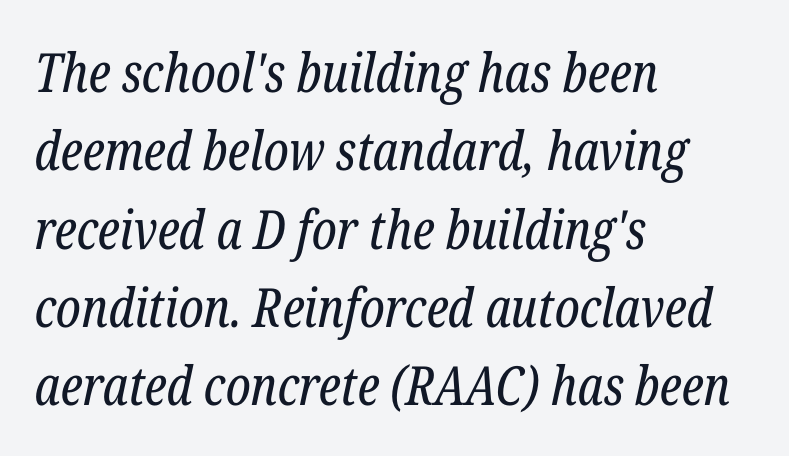
{"serif": "yes", "italic": "yes", "lean": "right", "slant_degrees": 12, "bold": "no", "weight": "regular", "width": "condensed", "stroke_contrast": "low", "x_height": "medium", "monospaced": "no", "underline": "no", "align": "left", "line_spacing": "normal", "line_spacing_ratio": 1.45, "letter_spacing": "normal", "letter_spacing_em": 0.0, "glyph_px": 54}
